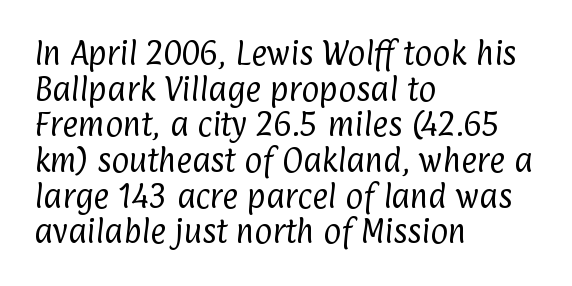
{"bold": "no", "underline": "no", "align": "left", "line_spacing": "normal", "line_spacing_ratio": 1.32, "letter_spacing": "normal", "letter_spacing_em": 0.0, "glyph_px": 27}
